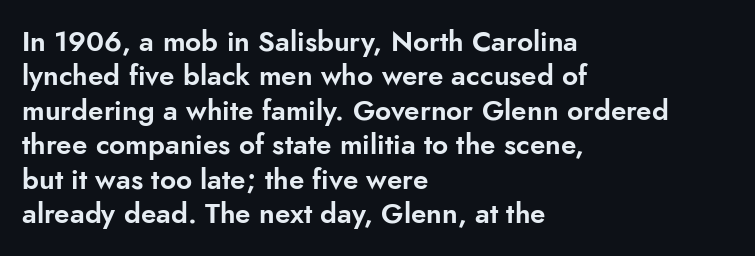
Q: Is the text italic (slanted)? A: No, it is upright.
Q: Is the typeface a serif or a sans-serif typeface? A: Sans-serif.
Q: Is the text underlined? A: No.
Q: How is the paragraph aligned? A: Left-aligned.
Q: Is the spacing between letters normal or unusually wide? A: Normal.
Q: Width (condensed, normal, or wide)? A: Normal.
Q: Stroke contrast? A: Low.
Q: x-height? A: Small.
Q: Monospaced? A: No.
